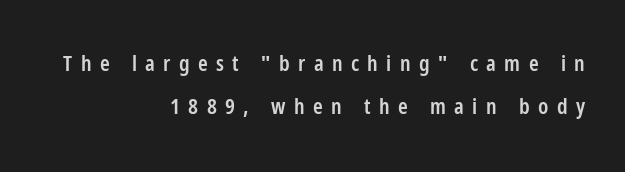
The image shows 22 px text type, upright; set right-aligned, loose line spacing (1.96x), unusually wide letter spacing (+0.38 em), not underlined.
